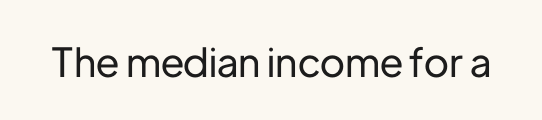
Every stem runs plumb, perpendicular to the baseline. The foot of each line stays bare and open. Here the designer chose a conventional face with non-uniform glyph widths. This rendering leaves character spacing at its baseline value.
